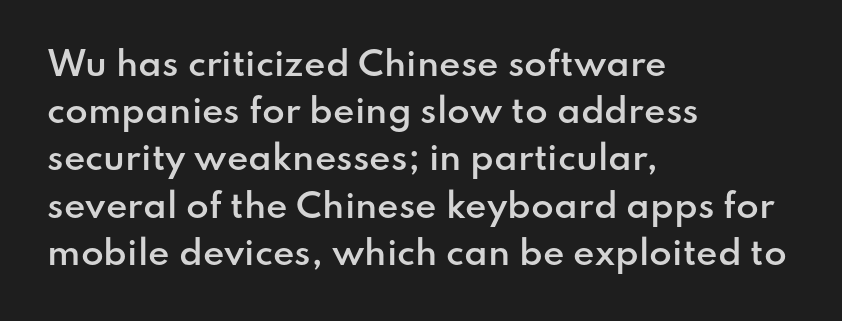
The image shows 33 px semibold sans-serif type, upright; set left-aligned, normal line spacing (1.43x), normal letter spacing, not underlined; low stroke contrast and a small x-height.
